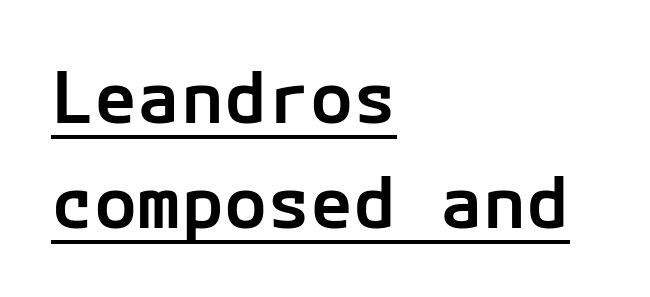
Q: Is the text bold? A: Semi-bold.
Q: Is the text italic (slanted)? A: No, it is upright.
Q: Is the typeface a serif or a sans-serif typeface? A: Sans-serif.
Q: Is the text underlined? A: Yes.
Q: How is the paragraph aligned? A: Left-aligned.
Q: Is the spacing between letters normal or unusually wide? A: Normal.
Q: Is the spacing between lines tight, normal or loose? A: Normal.
Q: Width (condensed, normal, or wide)? A: Normal.
Q: Stroke contrast? A: Low.
Q: x-height? A: Medium.
